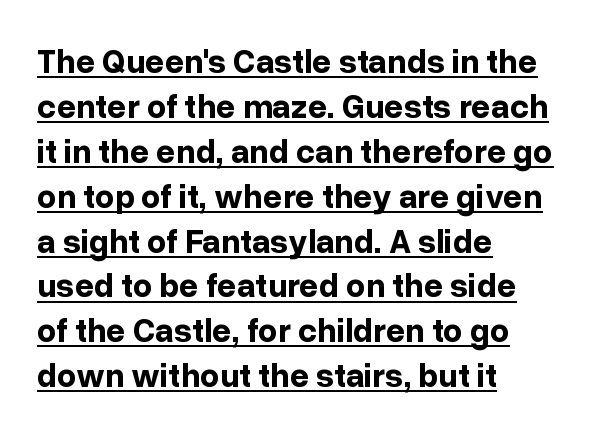
The image shows 34 px bold sans-serif type, upright; set left-aligned, normal line spacing (1.32x), normal letter spacing, underlined; low stroke contrast and a medium x-height.
